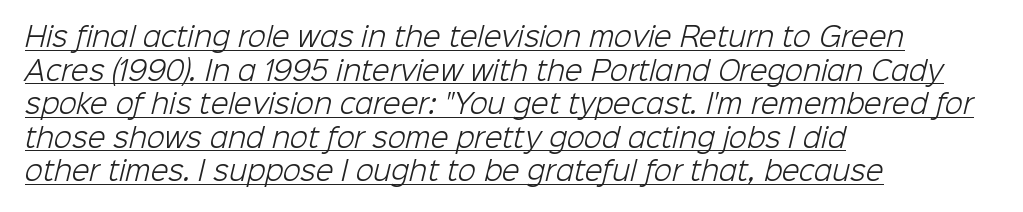
{"bold": "no", "underline": "yes", "align": "left", "line_spacing": "normal", "line_spacing_ratio": 1.29, "letter_spacing": "normal", "letter_spacing_em": 0.0, "glyph_px": 26}
